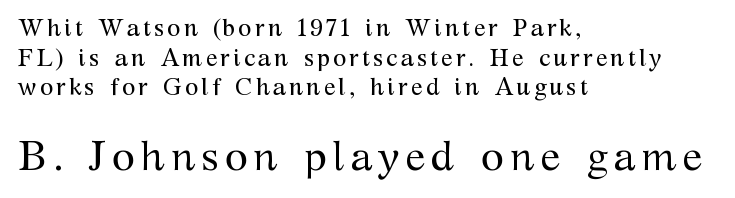
Q: Is the text bold? A: No.
Q: Is the text italic (slanted)? A: No, it is upright.
Q: Is the typeface a serif or a sans-serif typeface? A: Serif.
Q: Is the text underlined? A: No.
Q: How is the paragraph aligned? A: Left-aligned.
Q: Which block of text is set in a larger size, the first (top) or the second (bottom)? A: The second (bottom) one.
Q: Width (condensed, normal, or wide)? A: Normal.
Q: Stroke contrast? A: Medium.
Q: x-height? A: Medium.
Q: Monospaced? A: No.
